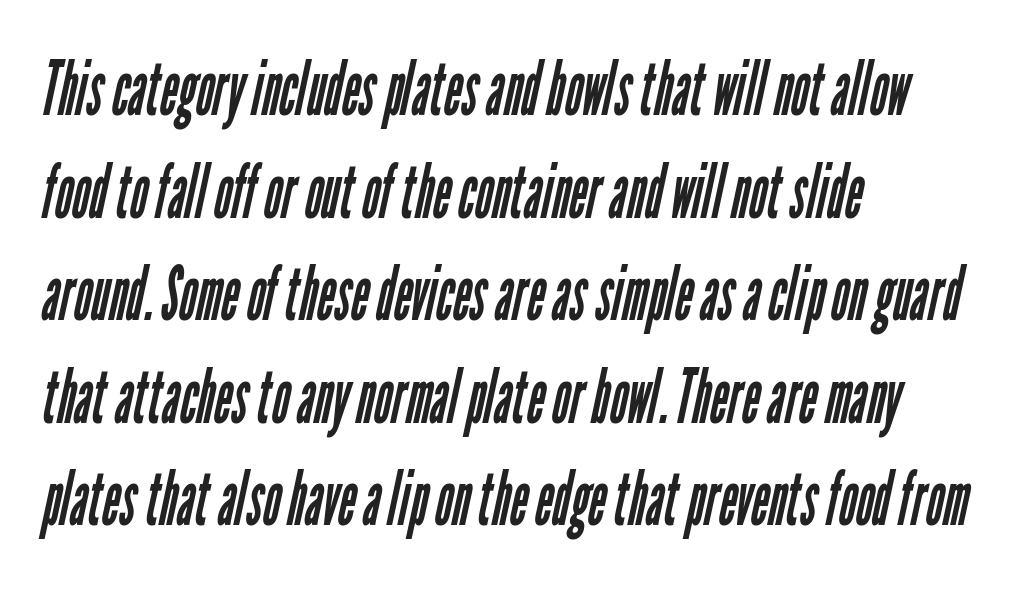
Q: Is the text bold? A: No.
Q: Is the typeface a serif or a sans-serif typeface? A: Sans-serif.
Q: Is the text underlined? A: No.
Q: How is the paragraph aligned? A: Left-aligned.
Q: Is the spacing between letters normal or unusually wide? A: Normal.
Q: Is the spacing between lines tight, normal or loose? A: Normal.
Q: Width (condensed, normal, or wide)? A: Condensed.
Q: Stroke contrast? A: Low.
Q: x-height? A: Medium.
Q: Monospaced? A: No.
